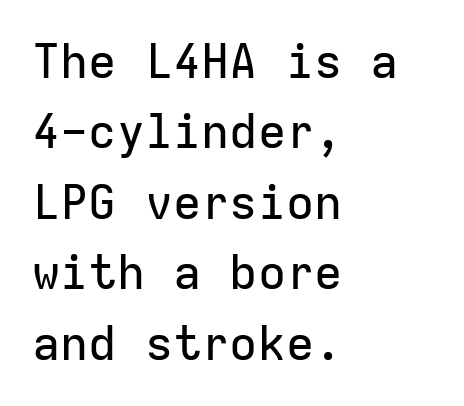
Q: Is the text italic (slanted)? A: No, it is upright.
Q: Is the typeface a serif or a sans-serif typeface? A: Sans-serif.
Q: Is the text underlined? A: No.
Q: How is the paragraph aligned? A: Left-aligned.
Q: Is the spacing between letters normal or unusually wide? A: Normal.
Q: Is the spacing between lines tight, normal or loose? A: Normal.
Q: Width (condensed, normal, or wide)? A: Normal.
Q: Stroke contrast? A: Low.
Q: x-height? A: Medium.
Q: Monospaced? A: Yes.
